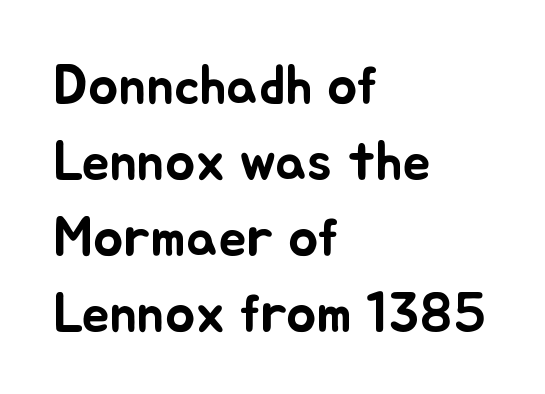
Q: Is the text italic (slanted)? A: No, it is upright.
Q: Is the text underlined? A: No.
Q: How is the paragraph aligned? A: Left-aligned.
Q: Is the spacing between letters normal or unusually wide? A: Normal.
Q: Is the spacing between lines tight, normal or loose? A: Normal.
Q: Width (condensed, normal, or wide)? A: Normal.
Q: Stroke contrast? A: Low.
Q: x-height? A: Small.
Q: Monospaced? A: No.
